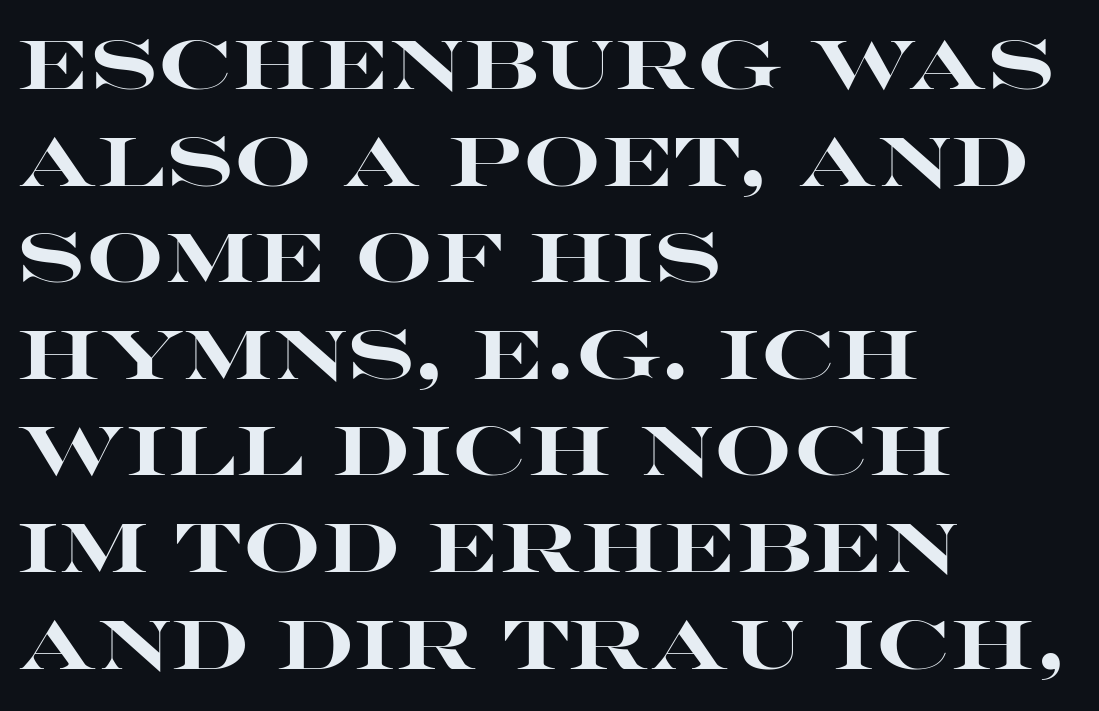
The image shows 69 px heavy, wide type, upright; set left-aligned, normal line spacing (1.4x), normal letter spacing, not underlined; high stroke contrast and a large x-height.
